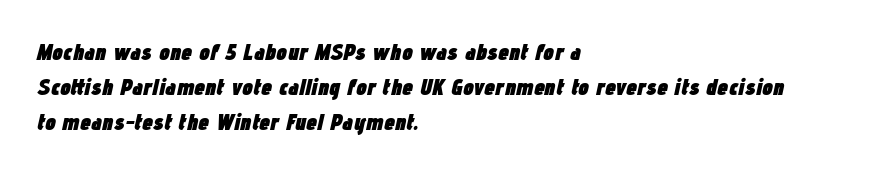
The image shows 24 px bold type, italic (leaning right); set left-aligned, normal line spacing (1.46x), normal letter spacing, not underlined.
